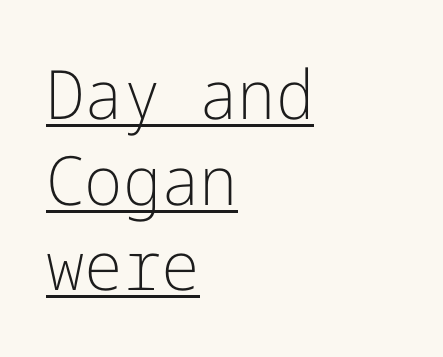
{"serif": "no", "italic": "no", "bold": "no", "weight": "light", "width": "normal", "stroke_contrast": "low", "x_height": "medium", "underline": "yes", "align": "left", "line_spacing": "normal", "line_spacing_ratio": 1.26, "letter_spacing": "normal", "letter_spacing_em": 0.0, "glyph_px": 68}
